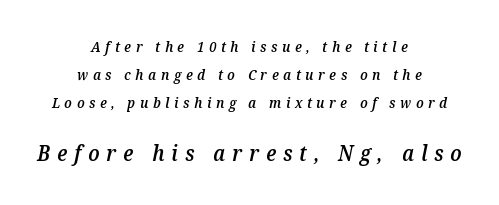
The image shows 21 px text type, italic (leaning right); set centered, loose line spacing (2.0x), unusually wide letter spacing (+0.33 em), not underlined; the second (bottom) block is 1.5x larger.
